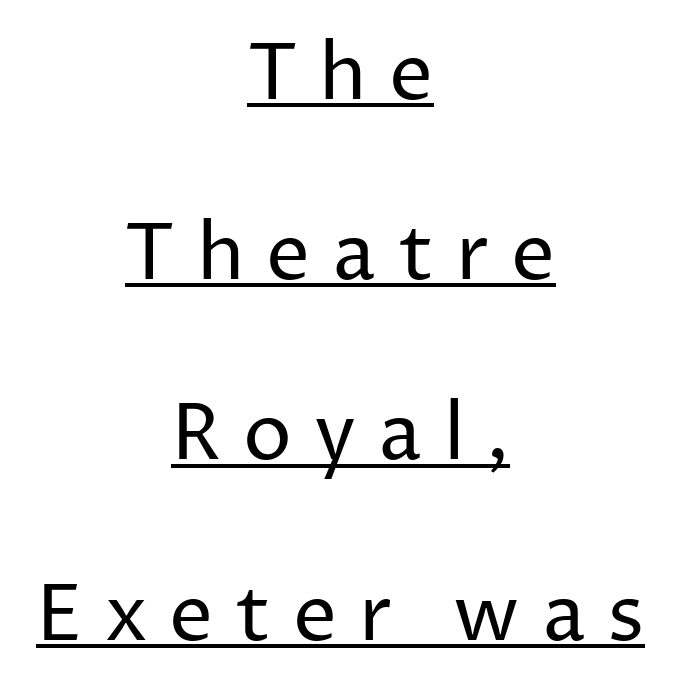
{"serif": "no", "italic": "no", "bold": "no", "weight": "regular", "width": "normal", "stroke_contrast": "low", "x_height": "medium", "monospaced": "no", "underline": "yes", "align": "center", "line_spacing": "loose", "line_spacing_ratio": 2.31, "letter_spacing": "wide", "letter_spacing_em": 0.28, "glyph_px": 78}
